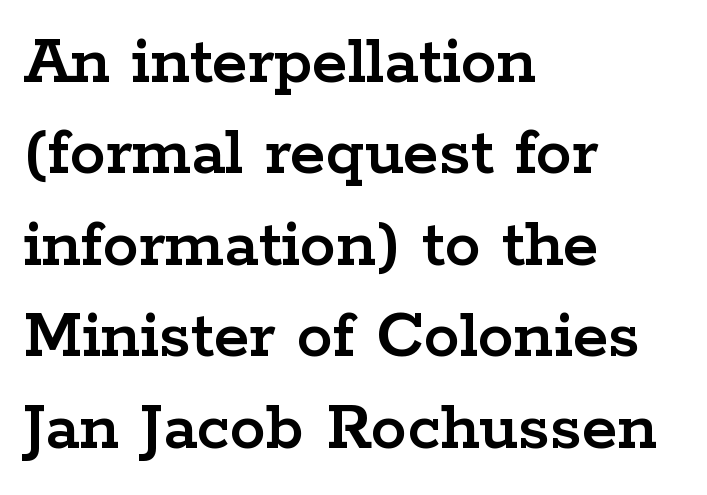
Q: Is the text italic (slanted)? A: No, it is upright.
Q: Is the typeface a serif or a sans-serif typeface? A: Serif.
Q: Is the text underlined? A: No.
Q: How is the paragraph aligned? A: Left-aligned.
Q: Is the spacing between letters normal or unusually wide? A: Normal.
Q: Is the spacing between lines tight, normal or loose? A: Normal.
Q: Width (condensed, normal, or wide)? A: Wide.
Q: Stroke contrast? A: Low.
Q: x-height? A: Medium.
Q: Monospaced? A: No.
